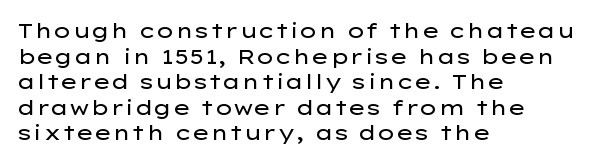
Q: Is the text bold? A: No.
Q: Is the text italic (slanted)? A: No, it is upright.
Q: Is the text underlined? A: No.
Q: How is the paragraph aligned? A: Left-aligned.
Q: Is the spacing between letters normal or unusually wide? A: Normal.
